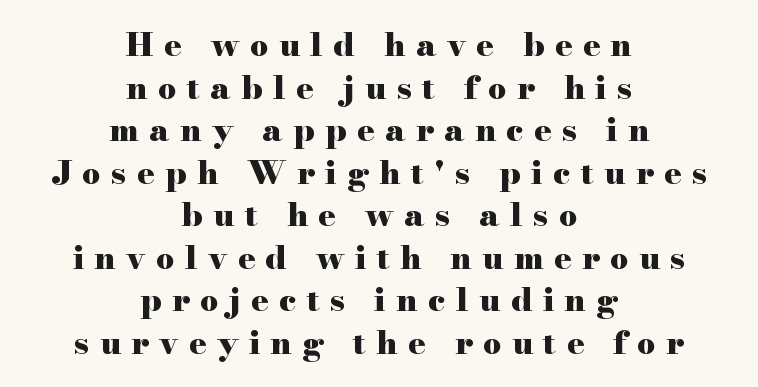
The image shows 32 px heavy, wide serif type, upright; set centered, normal line spacing (1.33x), unusually wide letter spacing (+0.33 em), not underlined; high stroke contrast and a small x-height.
